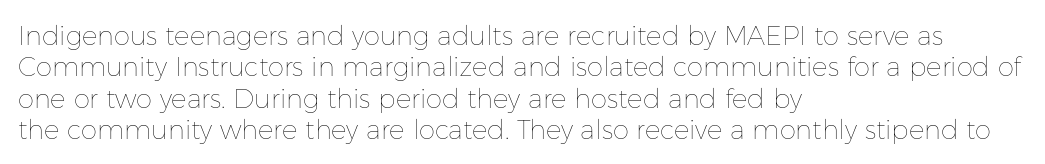
{"italic": "no", "bold": "no", "underline": "no", "align": "left", "line_spacing_ratio": 1.21, "letter_spacing": "normal", "letter_spacing_em": 0.0, "glyph_px": 26}
